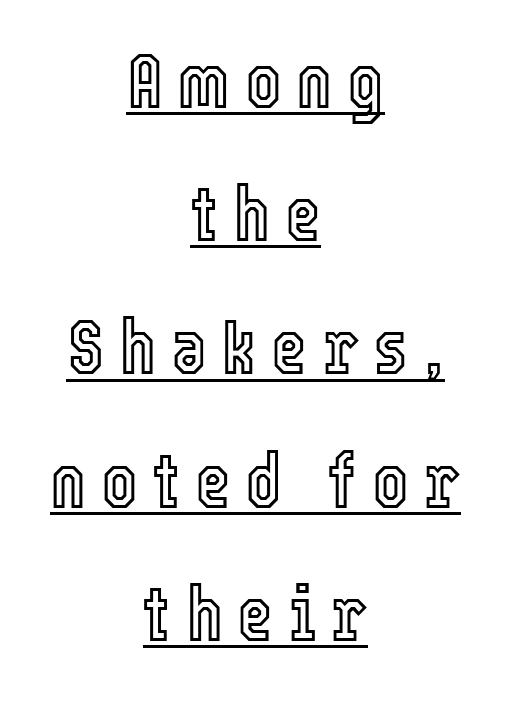
Underlining? Definitely there. The whitespace from short lines is split evenly between both sides. The lettering stays uniformly vertical, giving the passage a roman look. This sample has the flowing, uneven cadence of proportional lettering.
